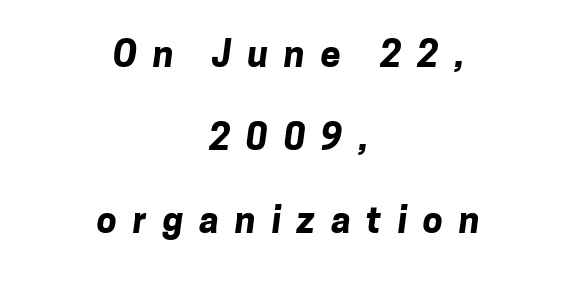
Students, note that the glyphs here are deliberately spaced far apart. A dark, heavy texture on the line: the type is bold. You could not count columns in this text — the font is proportionally spaced. One-word summary of the alignment: center. The area under the type is left untouched.
